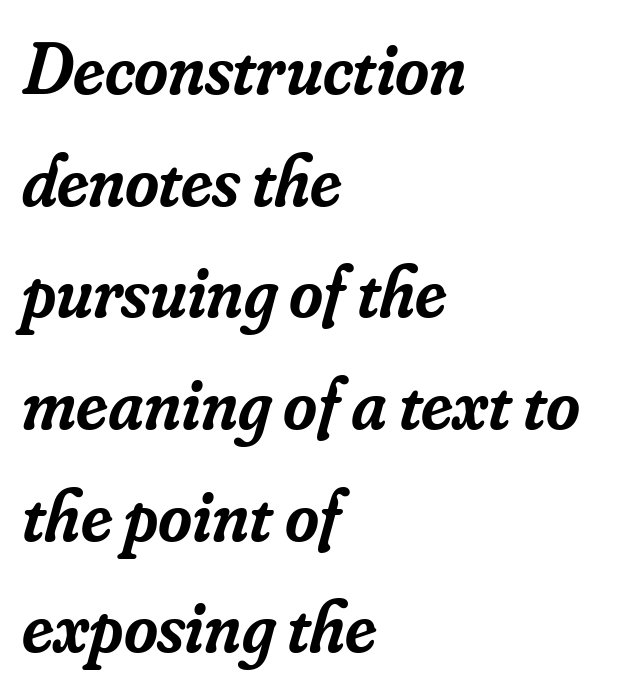
Casual observation: everything's shoved over to the left. Character widths vary here, with narrow letters taking less room than wide ones. The whole block is typeset with a tilt. A typesetter would label this face a serif.
